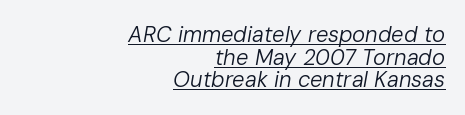
{"italic": "yes", "lean": "right", "slant_degrees": 10, "bold": "no", "underline": "yes", "align": "right", "line_spacing": "tight", "line_spacing_ratio": 1.03, "letter_spacing": "normal", "letter_spacing_em": 0.0, "glyph_px": 22}
